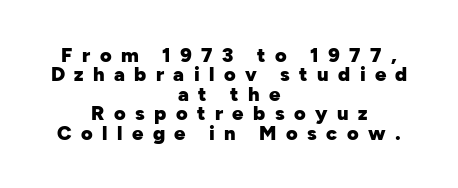
Is the block centered? Yes — each line is placed symmetrically about the middle. Cramped leading. Check the space under the baseline: it is left empty. Does the weight exceed regular? Yes, all the way to bold. The rendering inserts visible extra space after every character.
